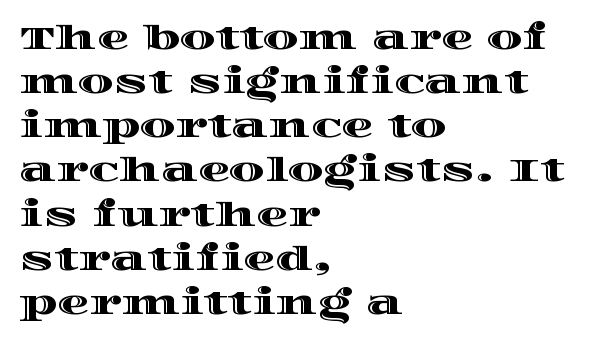
Q: Is the text italic (slanted)? A: No, it is upright.
Q: Is the text underlined? A: No.
Q: How is the paragraph aligned? A: Left-aligned.
Q: Is the spacing between letters normal or unusually wide? A: Normal.
Q: Is the spacing between lines tight, normal or loose? A: Normal.
Q: Width (condensed, normal, or wide)? A: Wide.
Q: x-height? A: Large.
Q: Monospaced? A: No.
